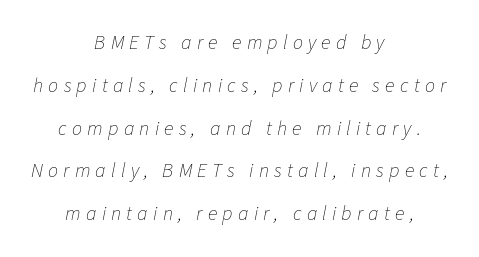
The image shows 20 px text type, italic (leaning right); set centered, loose line spacing (2.14x), unusually wide letter spacing (+0.26 em), not underlined.
